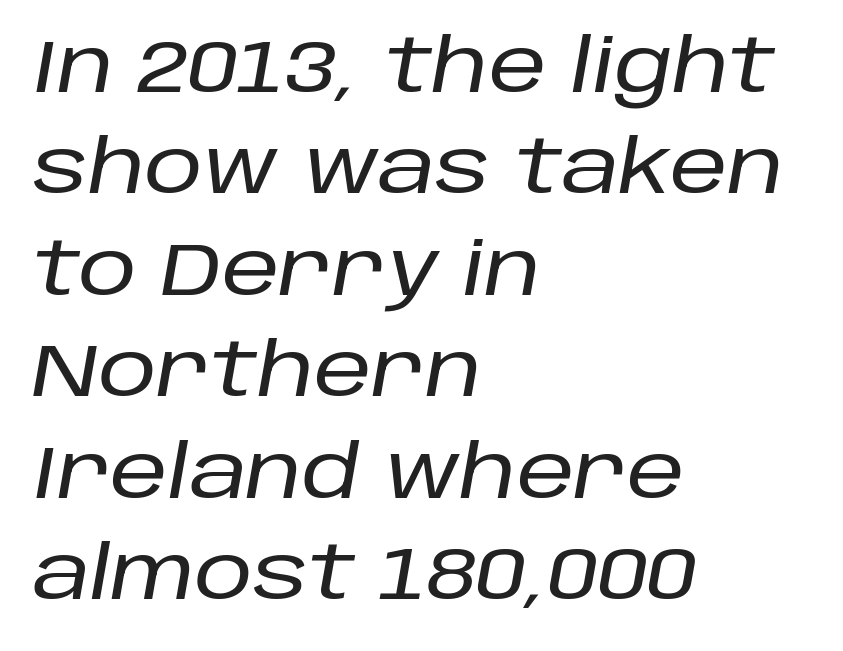
Q: Is the text italic (slanted)? A: Yes, it leans right by about 10 degrees.
Q: Is the text underlined? A: No.
Q: How is the paragraph aligned? A: Left-aligned.
Q: Is the spacing between letters normal or unusually wide? A: Normal.
Q: Is the spacing between lines tight, normal or loose? A: Normal.
Q: Width (condensed, normal, or wide)? A: Normal.
Q: Stroke contrast? A: Low.
Q: x-height? A: Large.
Q: Monospaced? A: No.
